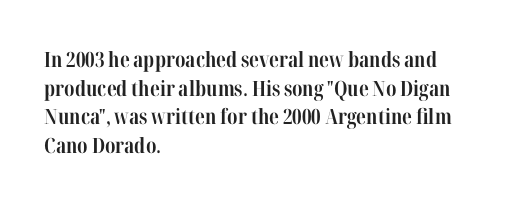
The image shows 21 px bold type, upright; set left-aligned, normal line spacing (1.36x), normal letter spacing, not underlined.
